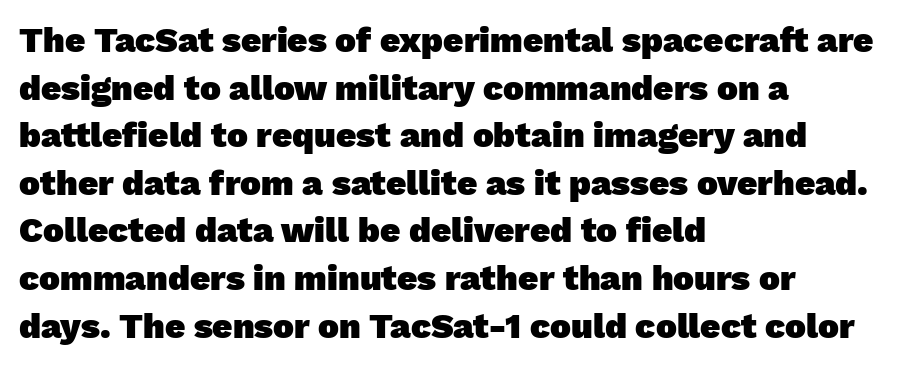
Horizontally, the lines are justified to the leading edge only. Varying glyph widths throughout — classic text-font behaviour. Font category for this specimen: sans-serif. Descenders are the only things crossing below the line. Horizontal bands of white between lines are of average thickness.
